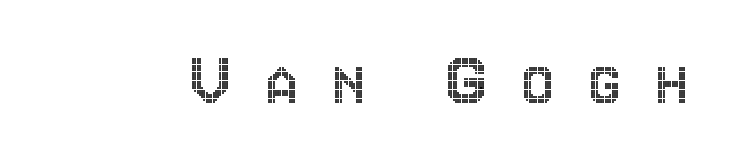
{"italic": "no", "width": "condensed", "x_height": "large", "monospaced": "no", "underline": "no", "letter_spacing": "wide", "letter_spacing_em": 0.43, "glyph_px": 76}
